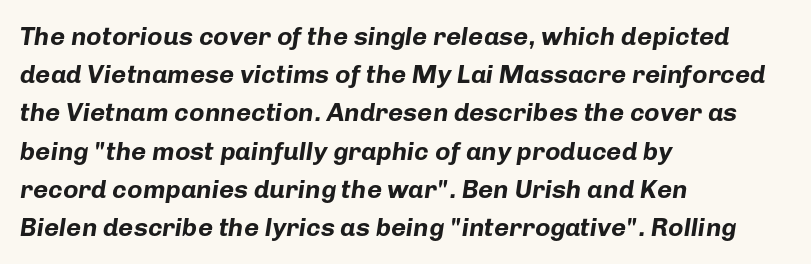
Descender tails drop into unmarked territory. Each line starts at the same left margin while the right side varies. When letters slant like this, we call the style italic. In terms of weight, the rendering is a true, heavy bold.
